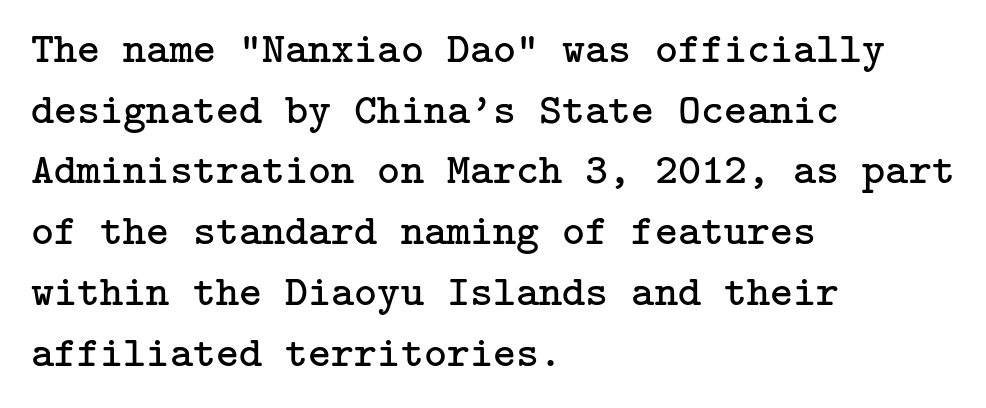
Q: Is the text bold? A: No.
Q: Is the text italic (slanted)? A: No, it is upright.
Q: Is the typeface a serif or a sans-serif typeface? A: Serif.
Q: Is the text underlined? A: No.
Q: How is the paragraph aligned? A: Left-aligned.
Q: Is the spacing between letters normal or unusually wide? A: Normal.
Q: Is the spacing between lines tight, normal or loose? A: Normal.
Q: Width (condensed, normal, or wide)? A: Normal.
Q: Stroke contrast? A: Low.
Q: x-height? A: Medium.
